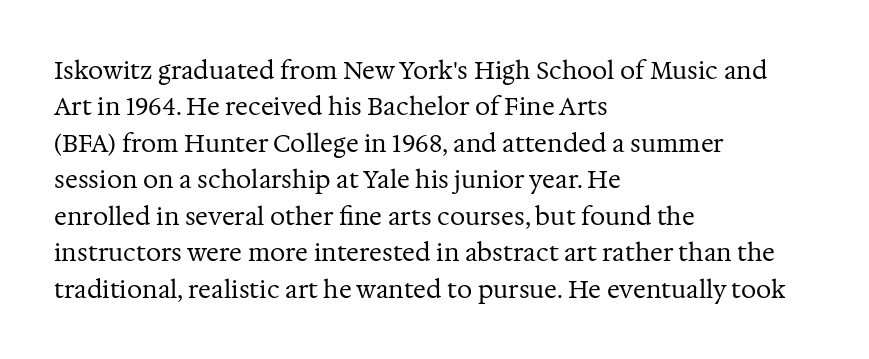
The foot of each line stays bare and open. These lines stack with their left ends in a neat column. Italic: no, the glyphs are upright roman. These lines sit exactly where default settings would place them.
